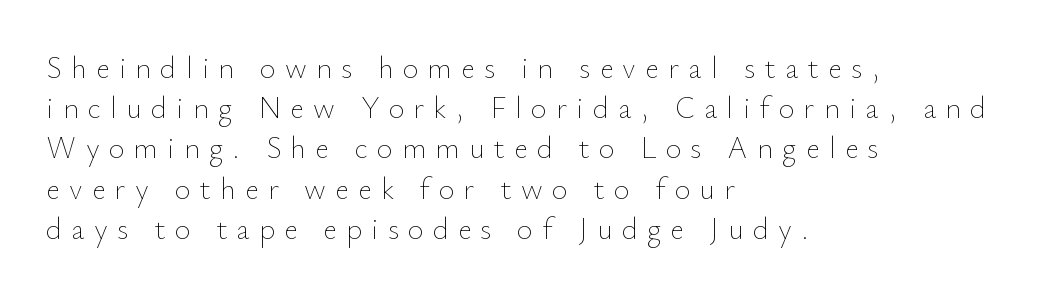
Q: Is the text bold? A: No.
Q: Is the text italic (slanted)? A: No, it is upright.
Q: Is the text underlined? A: No.
Q: How is the paragraph aligned? A: Left-aligned.
Q: Is the spacing between letters normal or unusually wide? A: Unusually wide.
Q: Is the spacing between lines tight, normal or loose? A: Normal.
Q: Width (condensed, normal, or wide)? A: Normal.
Q: Stroke contrast? A: Low.
Q: x-height? A: Small.
Q: Monospaced? A: No.
